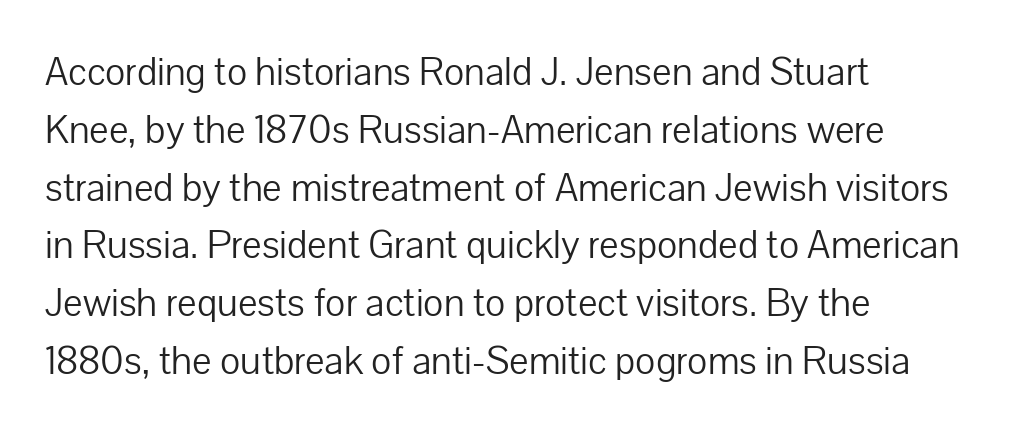
Q: Is the text bold? A: No.
Q: Is the text italic (slanted)? A: No, it is upright.
Q: Is the typeface a serif or a sans-serif typeface? A: Sans-serif.
Q: Is the text underlined? A: No.
Q: How is the paragraph aligned? A: Left-aligned.
Q: Is the spacing between letters normal or unusually wide? A: Normal.
Q: Is the spacing between lines tight, normal or loose? A: Normal.
Q: Width (condensed, normal, or wide)? A: Normal.
Q: Stroke contrast? A: Low.
Q: x-height? A: Medium.
Q: Monospaced? A: No.
